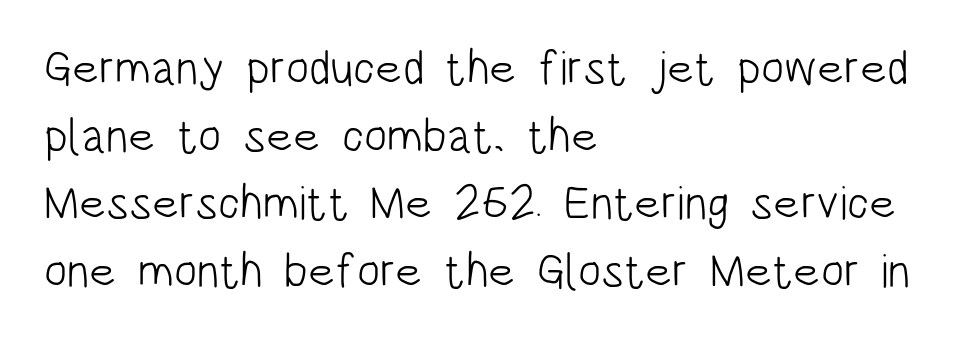
The image shows 48 px light, condensed sans-serif type, upright; set left-aligned, normal line spacing (1.41x), normal letter spacing, not underlined; low stroke contrast and a large x-height.
